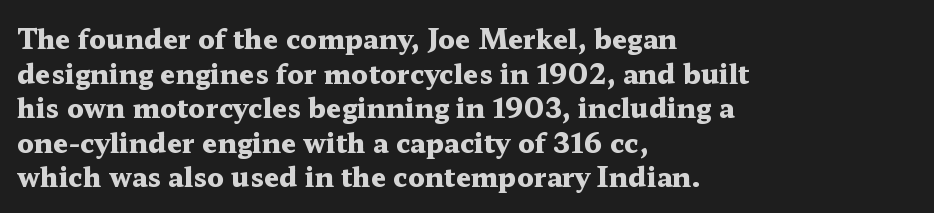
The image shows 27 px bold type, upright; set left-aligned, normal line spacing (1.28x), normal letter spacing, not underlined.
